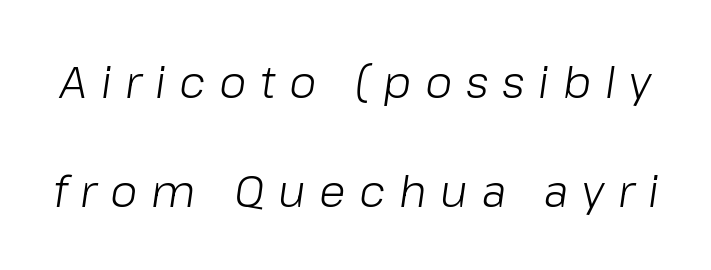
{"italic": "yes", "lean": "right", "slant_degrees": 8, "bold": "no", "weight": "light", "width": "normal", "stroke_contrast": "low", "x_height": "medium", "monospaced": "no", "underline": "no", "line_spacing": "loose", "line_spacing_ratio": 2.47, "letter_spacing": "wide", "letter_spacing_em": 0.31, "glyph_px": 44}
